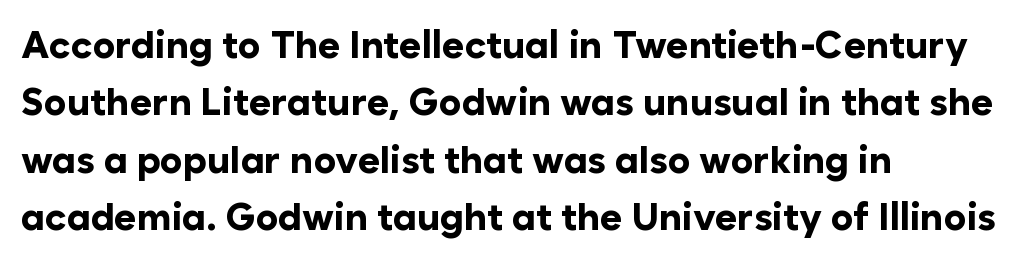
{"serif": "no", "italic": "no", "bold": "yes", "weight": "bold", "width": "normal", "stroke_contrast": "low", "x_height": "medium", "monospaced": "no", "underline": "no", "align": "left", "line_spacing": "normal", "line_spacing_ratio": 1.51, "letter_spacing": "normal", "letter_spacing_em": 0.0, "glyph_px": 38}
